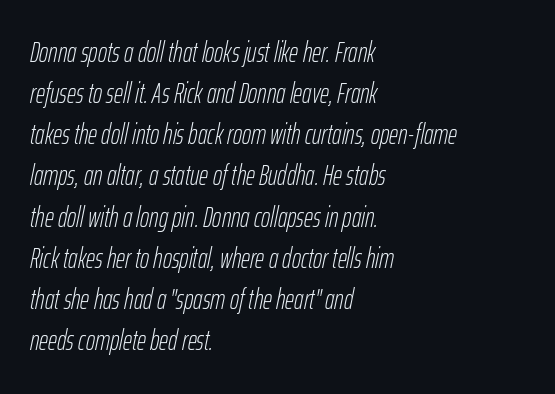
Evenly set lines give the paragraph a standard silhouette. The axis of the letterforms is tilted away from vertical. Typeset ragged right — the left edge is the straight one. The rendering keeps characters at their native spacing.
